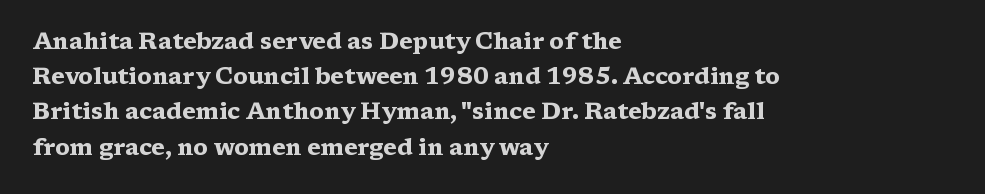
Each new line begins a customary step beneath the previous one. This rendering leaves character spacing at its baseline value. The lettering stays uniformly vertical, giving the passage a roman look. This rendering features lettering with no underline. A student would call this left alignment; a typographer would say flush left, rag right. Is the type bold? Yes — the strokes are clearly thick and heavy.
